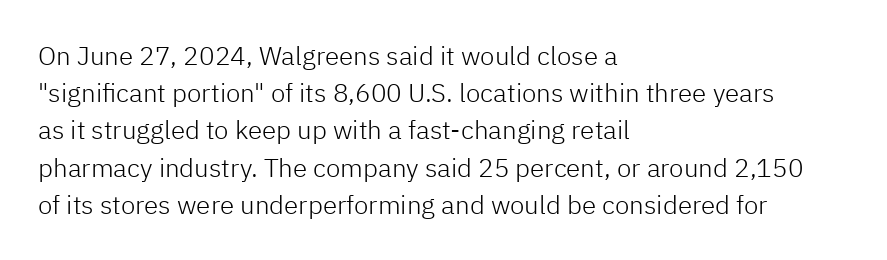
{"italic": "no", "bold": "no", "underline": "no", "align": "left", "line_spacing": "normal", "line_spacing_ratio": 1.43, "letter_spacing": "normal", "letter_spacing_em": 0.0, "glyph_px": 26}
